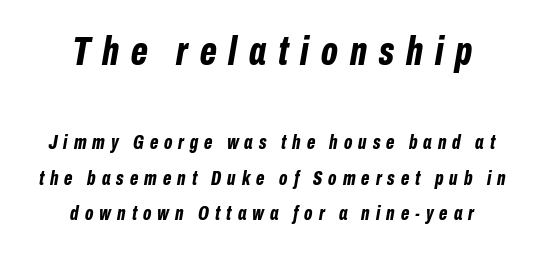
Between one letter and the next there's a generous, obvious gap. Is the lower block the larger one? No — the upper block carries the bigger type. The foot of each line stays bare and open. Think of a printed novel: that variable character pitch is what you see here. Thick stems and heavy bowls — unmistakably bold.
